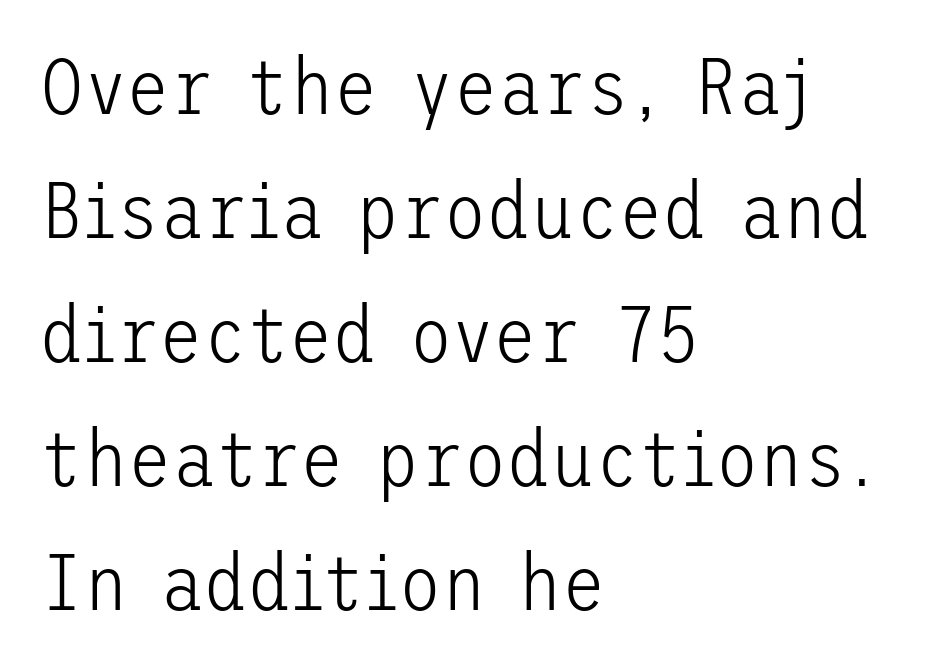
{"serif": "no", "italic": "no", "bold": "no", "weight": "light", "width": "normal", "stroke_contrast": "low", "x_height": "medium", "underline": "no", "align": "left", "line_spacing": "normal", "line_spacing_ratio": 1.55, "letter_spacing": "normal", "letter_spacing_em": 0.0, "glyph_px": 80}
